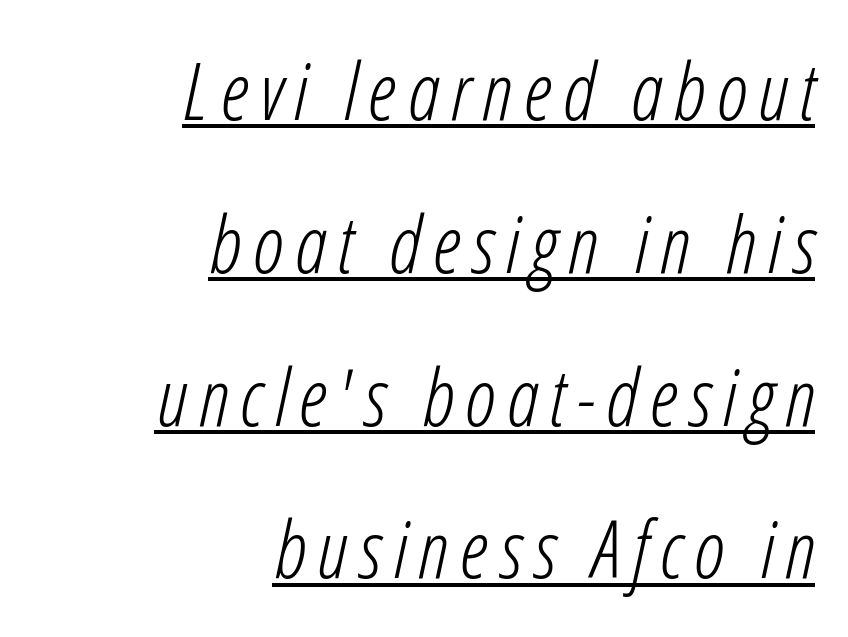
Underlining? Definitely there. Think standard paragraph weight, or any step lighter than that. Every character sits at an angle, as italics do. Is this a fixed-width face? No — the glyphs have proportional, varying widths. Each new line begins a long way beneath the previous one. If you drew a ruler down the right edge, every line would touch it.
